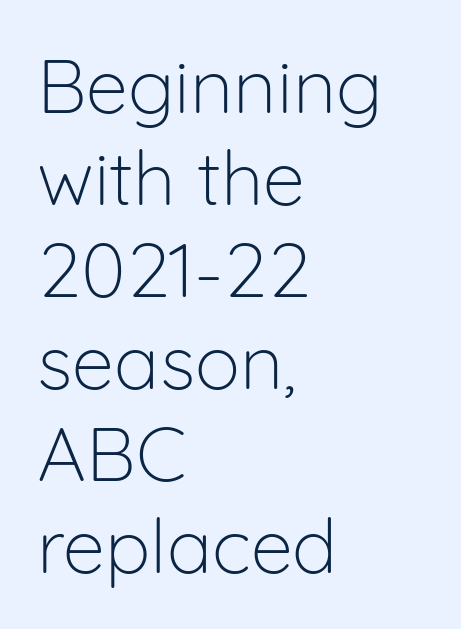
The image shows 76 px light sans-serif type, upright; set left-aligned, line spacing 1.21x, normal letter spacing, not underlined; low stroke contrast and a medium x-height.
